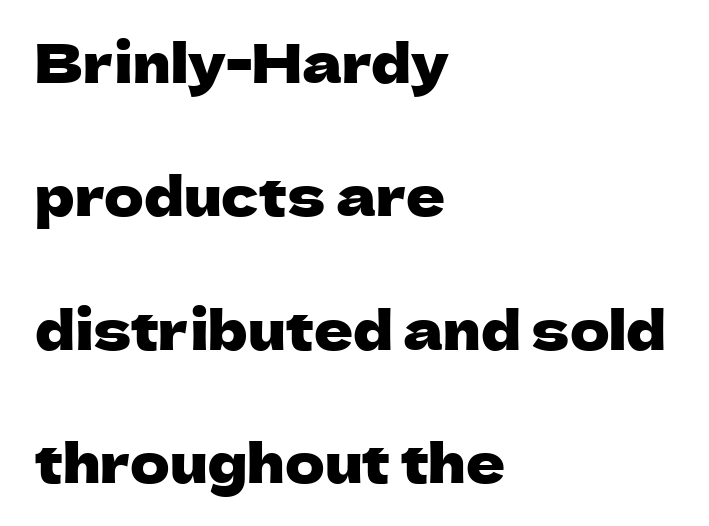
Unlike a traditional serif, this face leaves its strokes unadorned. The baseline area is clear. Honestly, the letter spacing is just normal — you wouldn't notice it. Each line starts at the same left margin while the right side varies. Airy leading. The passage shown is typed in a proportional face where columns would drift.
